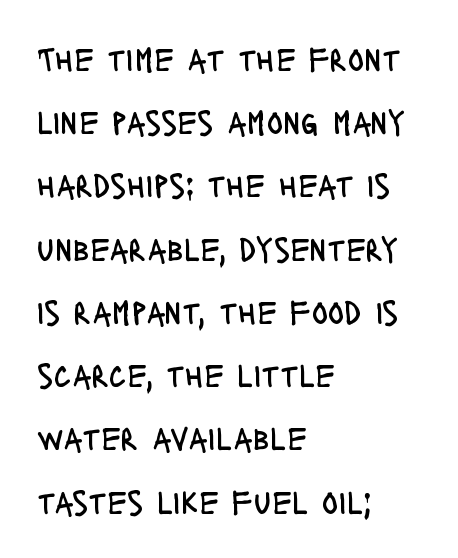
The passage shown has conventional tracking throughout. The font sits on the lighter half of the weight spectrum, regular included. The specimen reads as upright at a glance. Does the copy run flush right? No — it runs flush left.
